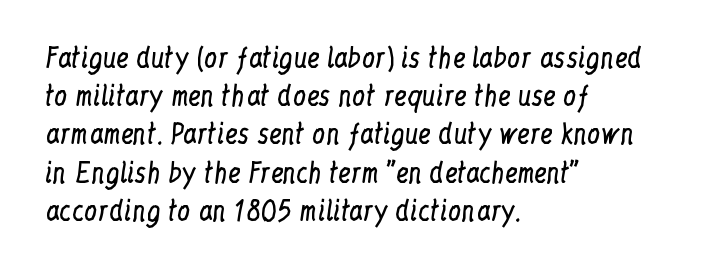
The image shows 26 px text type; set left-aligned, normal line spacing (1.47x), normal letter spacing, not underlined.
